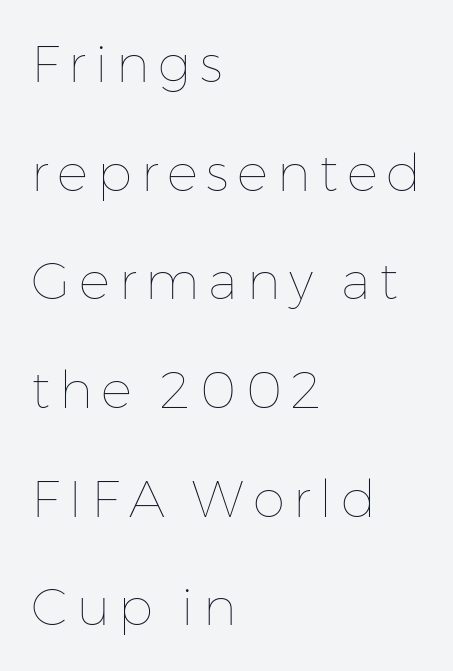
{"italic": "no", "bold": "no", "weight": "thin", "width": "normal", "stroke_contrast": "low", "x_height": "medium", "monospaced": "no", "underline": "no", "align": "left", "line_spacing": "loose", "line_spacing_ratio": 2.09, "glyph_px": 52}
